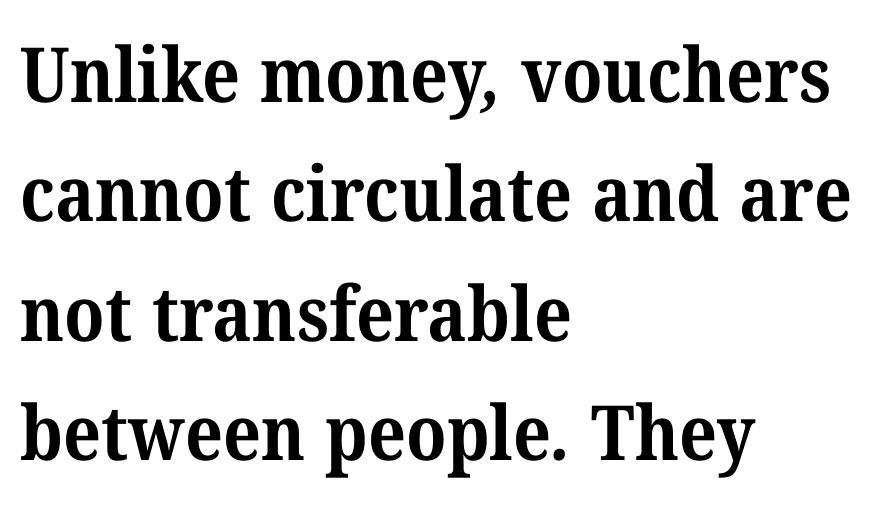
The image shows 76 px bold serif type; set left-aligned, normal line spacing (1.57x), normal letter spacing, not underlined; medium stroke contrast and a medium x-height.
